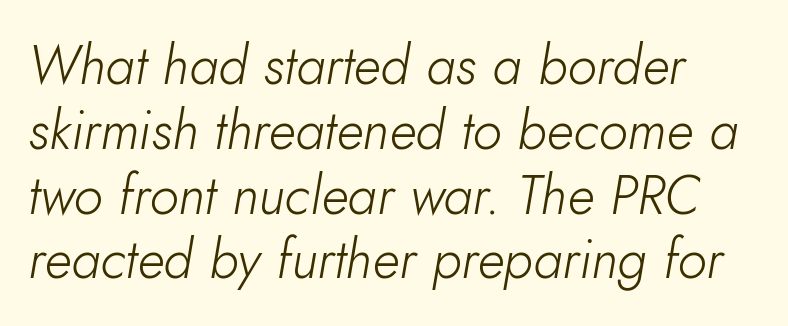
Q: Is the text bold? A: No.
Q: Is the text italic (slanted)? A: Yes, it leans right by about 10 degrees.
Q: Is the text underlined? A: No.
Q: How is the paragraph aligned? A: Left-aligned.
Q: Is the spacing between letters normal or unusually wide? A: Normal.
Q: Width (condensed, normal, or wide)? A: Normal.
Q: Stroke contrast? A: Low.
Q: x-height? A: Small.
Q: Monospaced? A: No.
